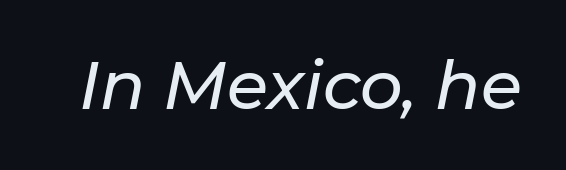
The space beneath each line is pristine and unruled. What stands out about the letter spacing? Nothing — it is the standard amount. The rendering applies a slant to the glyphs. The letters advance in unequal steps, a hallmark of proportional type.
